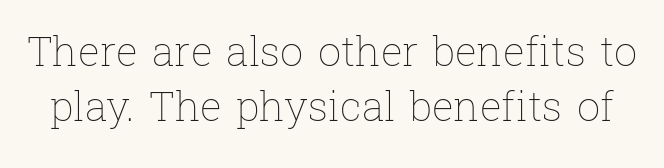
What's the leading like? Ordinary, nothing unusual. The rendering uses natural spacing where letterforms have individual widths. Stem width sits at or under what a default text font uses. Words float on clear page, feet unadorned. Every character sits straight up, as roman type does. Inter-character spacing is left at the font's built-in metrics.
